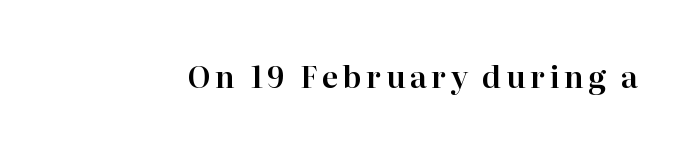
Descender tails drop into unmarked territory. A serif font was chosen for this passage. If you drew a line through each stem, it would be perfectly vertical. The rendering uses natural spacing where letterforms have individual widths.
